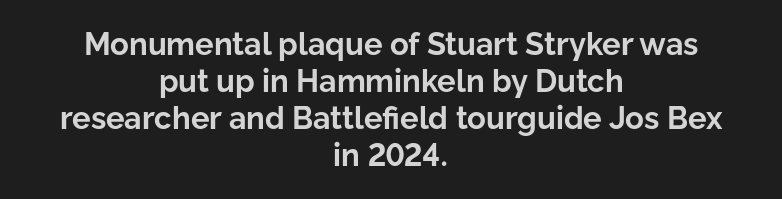
The image shows 31 px bold sans-serif type, upright; set centered, line spacing 1.19x, normal letter spacing, not underlined; low stroke contrast and a medium x-height.
